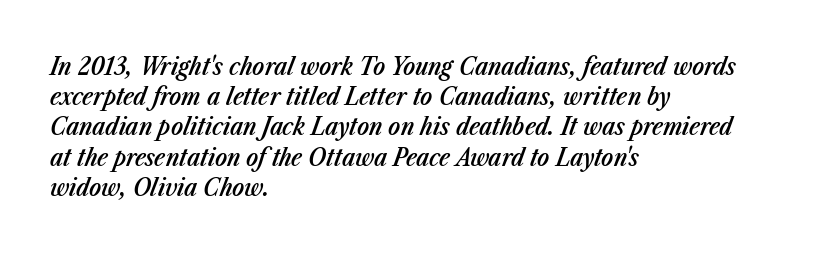
{"italic": "yes", "lean": "right", "slant_degrees": 23, "bold": "semi", "underline": "no", "align": "left", "line_spacing_ratio": 1.21, "letter_spacing": "normal", "letter_spacing_em": 0.0, "glyph_px": 25}
